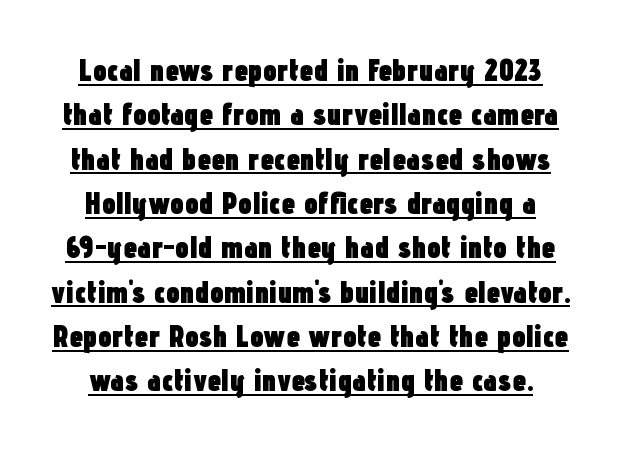
The specimen includes a rule beneath the text block's lines. Successive baselines arrive at the customary interval. Stroke terminals: plain, sans-serif. Compared with an ordinary text face, these strokes are far heavier — a full bold. Short note: letters normally spaced. Think of a printed novel: that variable character pitch is what you see here.
